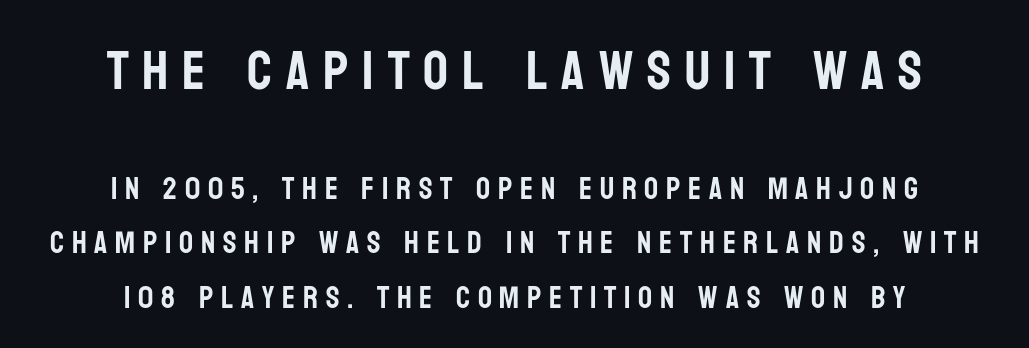
The image shows 55 px condensed sans-serif type, upright; set centered, line spacing 1.75x, unusually wide letter spacing (+0.25 em), not underlined; the first (top) block is 1.77x larger; low stroke contrast and a large x-height.
